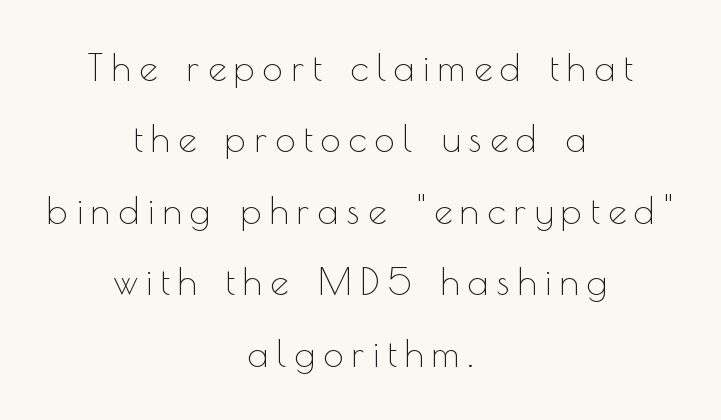
Q: Is the text bold? A: No.
Q: Is the text italic (slanted)? A: No, it is upright.
Q: Is the typeface a serif or a sans-serif typeface? A: Sans-serif.
Q: Is the text underlined? A: No.
Q: How is the paragraph aligned? A: Centered.
Q: Is the spacing between letters normal or unusually wide? A: Unusually wide.
Q: Is the spacing between lines tight, normal or loose? A: Loose.
Q: Width (condensed, normal, or wide)? A: Normal.
Q: x-height? A: Small.
Q: Monospaced? A: No.
